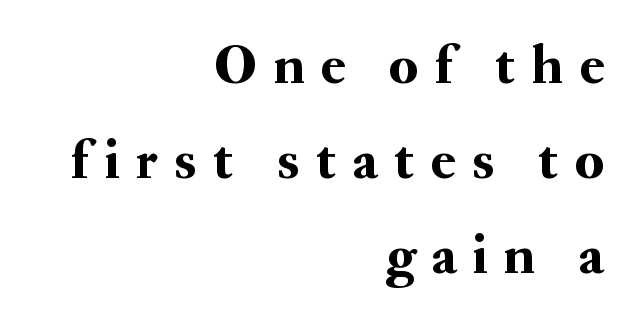
These lines have a slow, spaced-out rhythm from letter to letter. Looks like regular typesetting: each glyph gets only the width it needs. This sample uses an upright cut, with every glyph sitting square on the baseline. The font family rendered here belongs to the serif group.
